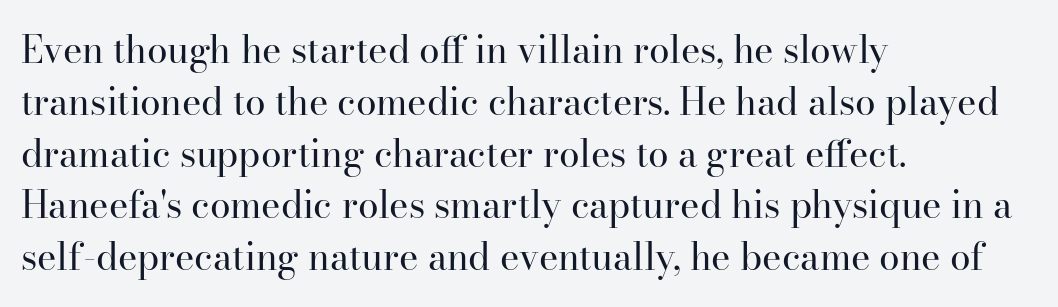
The foot of each line stays bare and open. Examine the stroke ends and you'll spot serifs. Reading down the column, the eye jumps a familiar distance to each next line. Think standard paragraph weight, or any step lighter than that.
